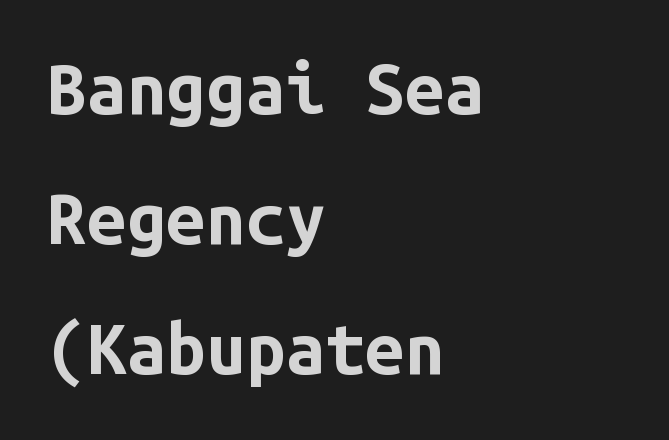
The image shows 71 px bold sans-serif type, upright, monospaced; set left-aligned, line spacing 1.83x, normal letter spacing, not underlined; low stroke contrast and a medium x-height.
